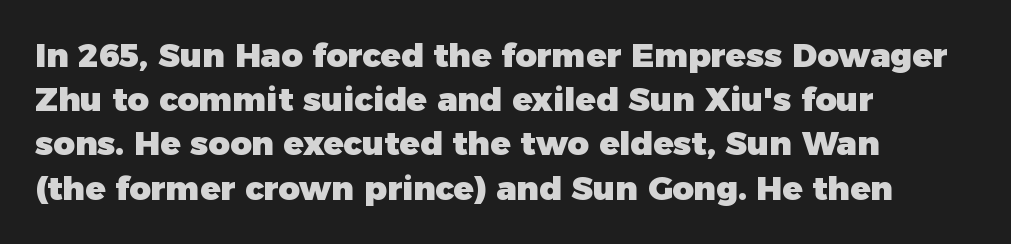
Q: Is the text bold? A: Yes.
Q: Is the text italic (slanted)? A: No, it is upright.
Q: Is the typeface a serif or a sans-serif typeface? A: Sans-serif.
Q: Is the text underlined? A: No.
Q: How is the paragraph aligned? A: Left-aligned.
Q: Is the spacing between letters normal or unusually wide? A: Normal.
Q: Is the spacing between lines tight, normal or loose? A: Normal.
Q: Width (condensed, normal, or wide)? A: Normal.
Q: Stroke contrast? A: Low.
Q: x-height? A: Medium.
Q: Monospaced? A: No.
